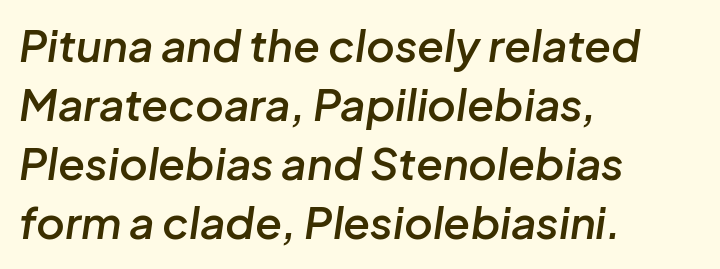
Each row of text sits above clean, open space. An italicized treatment has been applied to the whole sample. The rag falls on the right side of this text block. A normal amount of white space separates one row of letters from the next. You could not count columns in this text — the font is proportionally spaced.
